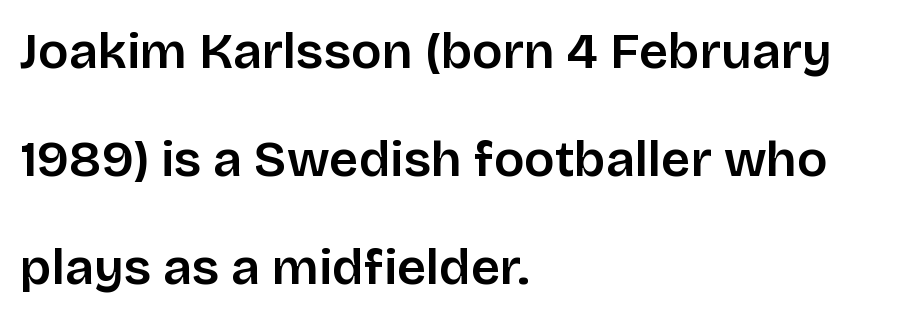
The letters advance in unequal steps, a hallmark of proportional type. Left-aligned paragraph, ragged on the right. Check under the words: just untouched page. Every stem runs plumb, perpendicular to the baseline. Inter-character spacing is left at the font's built-in metrics. Does the type have serifs? No, each stem ends abruptly.
